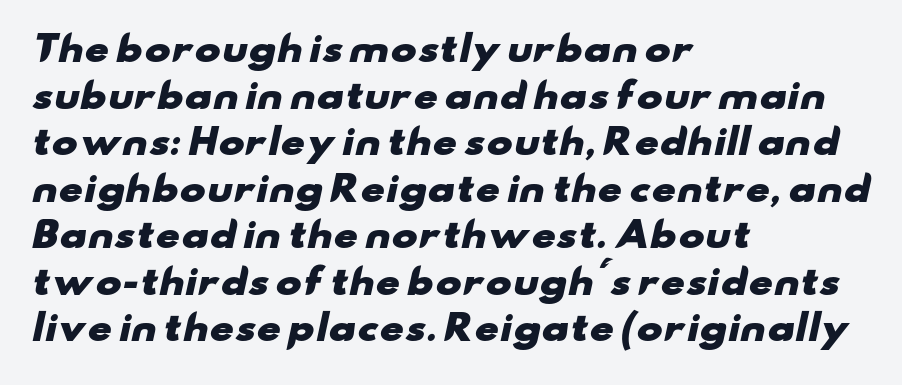
The image shows 35 px heavy, wide sans-serif type; set left-aligned, normal line spacing (1.33x), normal letter spacing, not underlined; low stroke contrast and a small x-height.
